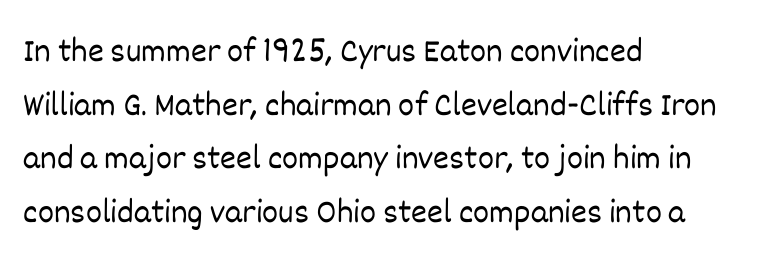
The image shows 34 px light type, upright; set left-aligned, normal line spacing (1.58x), normal letter spacing, not underlined; low stroke contrast and a large x-height.
